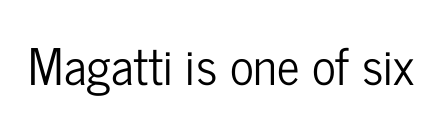
Q: Is the text italic (slanted)? A: No, it is upright.
Q: Is the typeface a serif or a sans-serif typeface? A: Sans-serif.
Q: Is the text underlined? A: No.
Q: Is the spacing between letters normal or unusually wide? A: Normal.
Q: Width (condensed, normal, or wide)? A: Condensed.
Q: Stroke contrast? A: Low.
Q: x-height? A: Medium.
Q: Monospaced? A: No.
